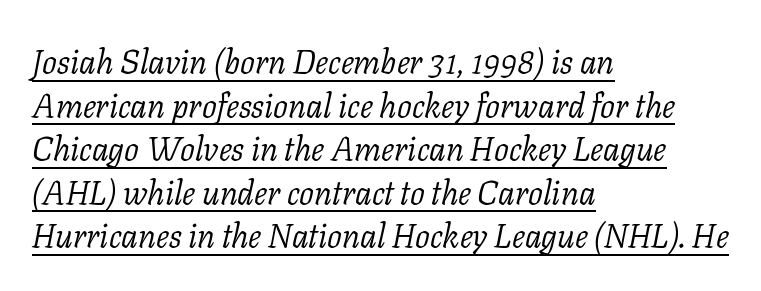
The image shows 33 px light serif type, italic (leaning right); set left-aligned, normal line spacing (1.32x), normal letter spacing, underlined; low stroke contrast and a medium x-height.
